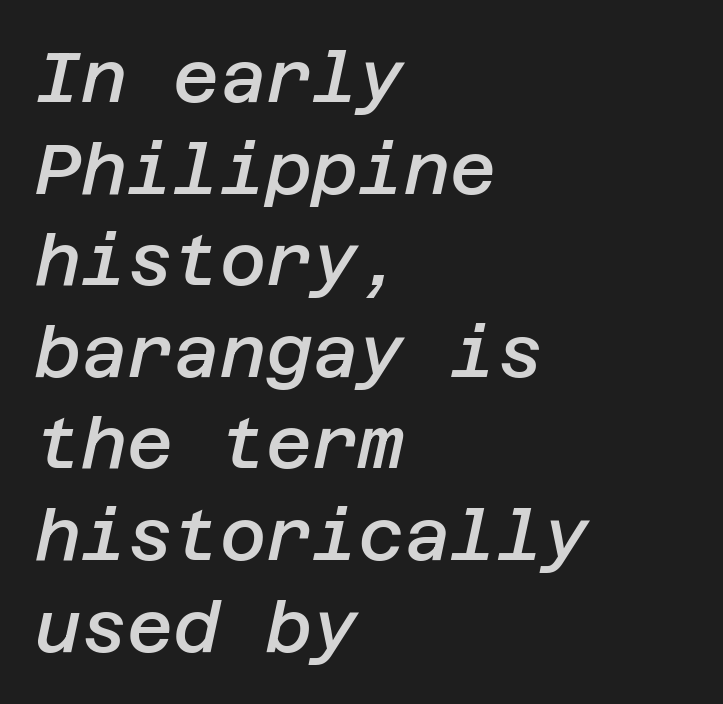
An italicized treatment has been applied to the whole sample. Line starts are locked; line ends wander. In terms of letterspacing, this is plain default setting. No word sits above an underline. Look at the stroke-to-counter ratio: somewhat heavy, a semibold. Leading matches the norm, producing a regular column.
